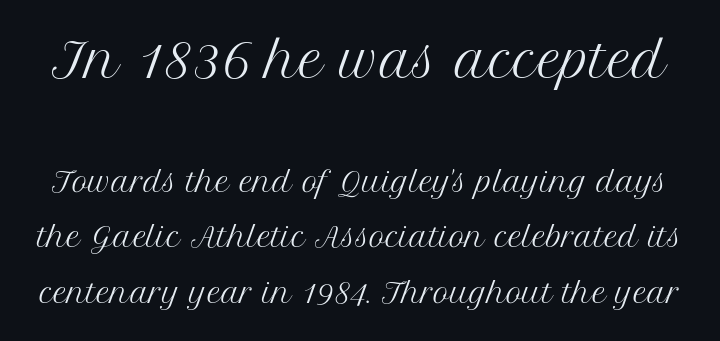
{"bold": "no", "weight": "regular", "width": "normal", "stroke_contrast": "medium", "x_height": "medium", "monospaced": "no", "underline": "no", "line_spacing": "loose", "line_spacing_ratio": 2.05, "letter_spacing": "normal", "letter_spacing_em": 0.0, "larger_block": "first", "size_ratio": 1.74, "glyph_px": 47}
